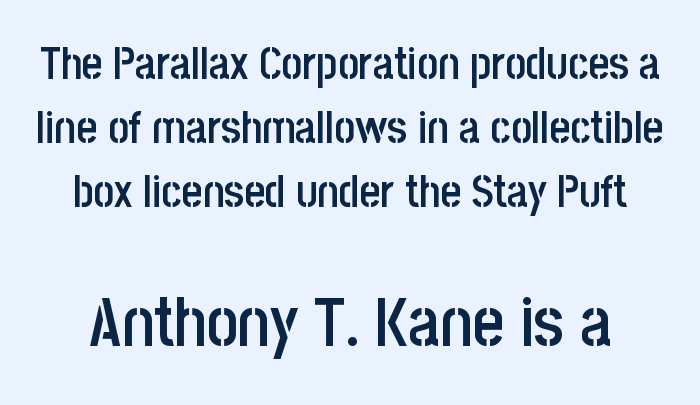
Q: Is the text bold? A: Semi-bold.
Q: Is the text italic (slanted)? A: No, it is upright.
Q: Is the typeface a serif or a sans-serif typeface? A: Sans-serif.
Q: Is the text underlined? A: No.
Q: Is the spacing between letters normal or unusually wide? A: Normal.
Q: Is the spacing between lines tight, normal or loose? A: Normal.
Q: Which block of text is set in a larger size, the first (top) or the second (bottom)? A: The second (bottom) one.
Q: Width (condensed, normal, or wide)? A: Condensed.
Q: Stroke contrast? A: Low.
Q: x-height? A: Large.
Q: Monospaced? A: No.
